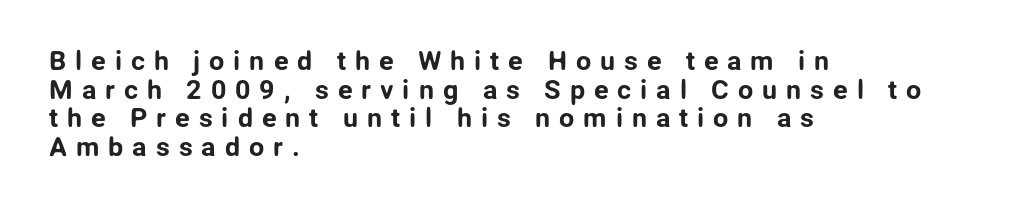
A typesetter would call this heavily tracked-out type. The lettering holds an erect, upright posture throughout. A classic flush-left, rag-right setting is used for this passage. Reading down the column, the eye jumps only a short way to each next line. Bare-footed words on every line.
